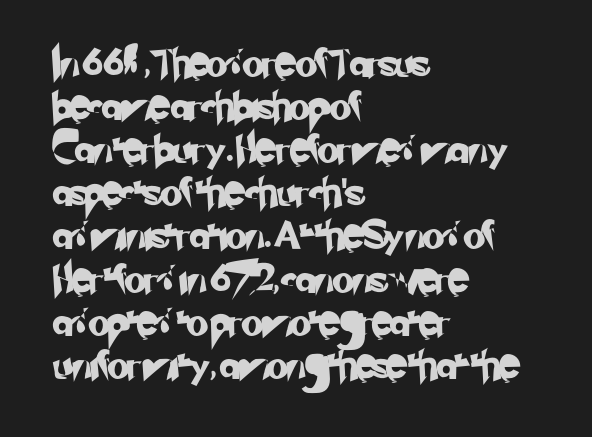
Q: Is the typeface a serif or a sans-serif typeface? A: Sans-serif.
Q: Is the text underlined? A: No.
Q: How is the paragraph aligned? A: Left-aligned.
Q: Is the spacing between letters normal or unusually wide? A: Normal.
Q: Is the spacing between lines tight, normal or loose? A: Normal.
Q: Width (condensed, normal, or wide)? A: Normal.
Q: Stroke contrast? A: Low.
Q: x-height? A: Small.
Q: Monospaced? A: No.
